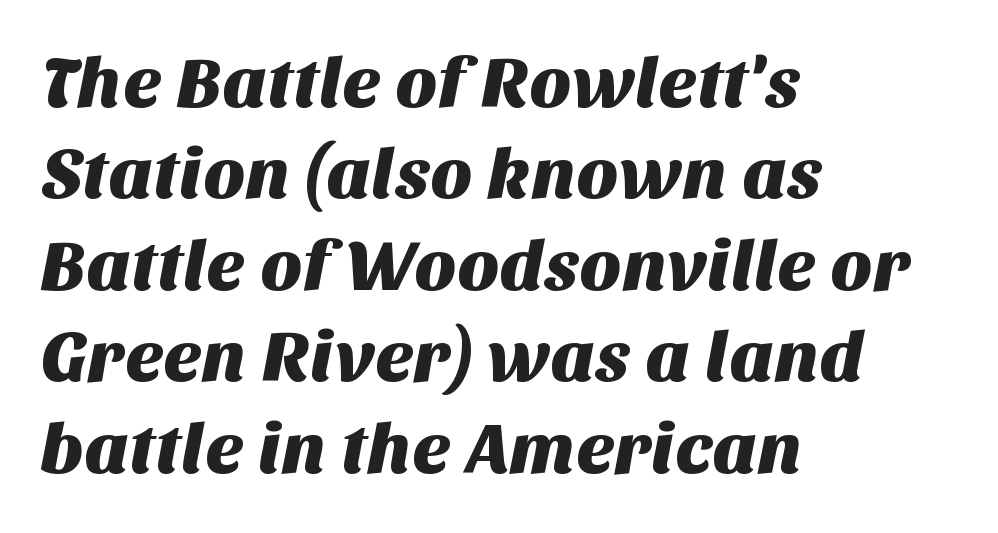
Q: Is the typeface a serif or a sans-serif typeface? A: Sans-serif.
Q: Is the text underlined? A: No.
Q: How is the paragraph aligned? A: Left-aligned.
Q: Is the spacing between letters normal or unusually wide? A: Normal.
Q: Is the spacing between lines tight, normal or loose? A: Normal.
Q: Width (condensed, normal, or wide)? A: Normal.
Q: Stroke contrast? A: Medium.
Q: x-height? A: Large.
Q: Monospaced? A: No.
